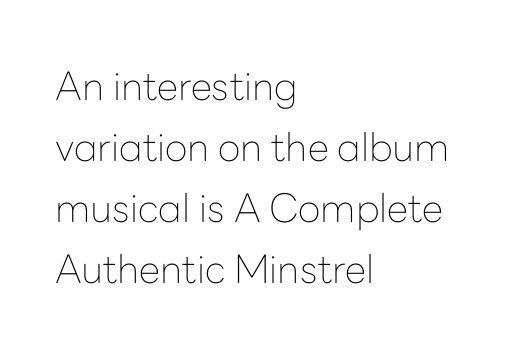
{"serif": "no", "italic": "no", "bold": "no", "weight": "thin", "width": "normal", "stroke_contrast": "low", "x_height": "medium", "monospaced": "no", "underline": "no", "align": "left", "line_spacing": "normal", "line_spacing_ratio": 1.56, "letter_spacing": "normal", "letter_spacing_em": 0.0, "glyph_px": 39}
